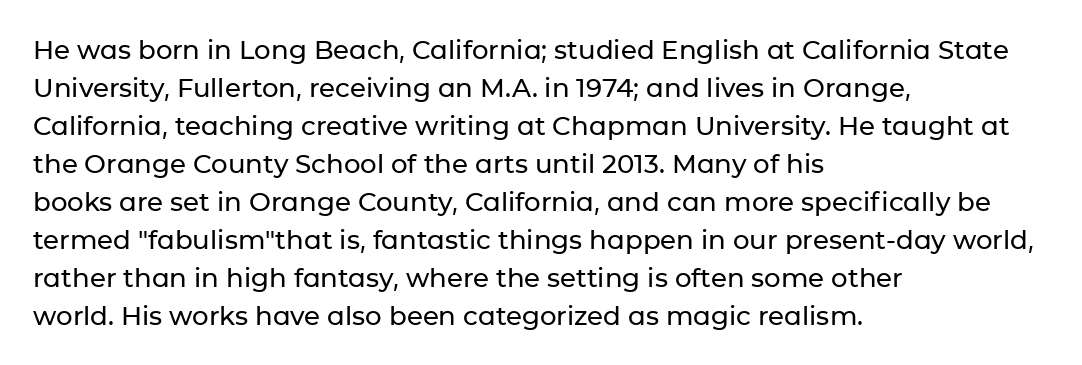
Q: Is the text italic (slanted)? A: No, it is upright.
Q: Is the text underlined? A: No.
Q: How is the paragraph aligned? A: Left-aligned.
Q: Is the spacing between letters normal or unusually wide? A: Normal.
Q: Is the spacing between lines tight, normal or loose? A: Normal.
